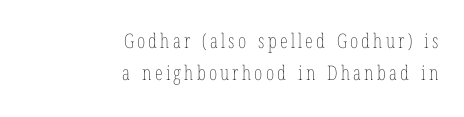
These lines sit exactly where default settings would place them. The letters stand upright; this is a roman face. The paragraph shown leans on its right margin. A light-to-regular cut is what we see here. A clean baseline with only descenders dipping below it.
